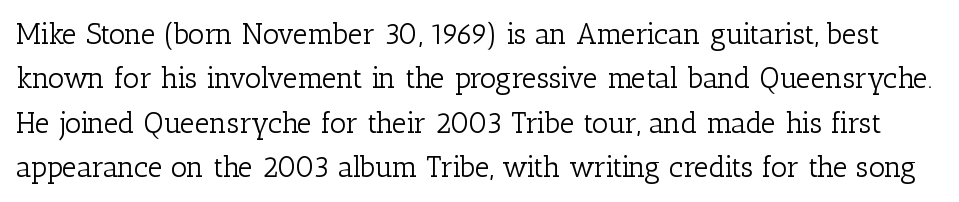
The image shows 29 px light serif type, upright; set normal line spacing (1.53x), normal letter spacing, not underlined; low stroke contrast and a medium x-height.
